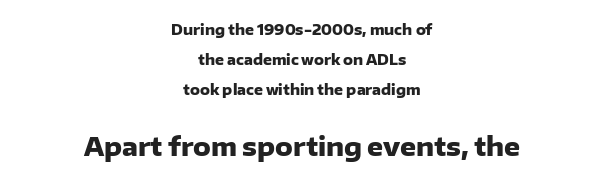
Q: Is the text bold? A: Yes.
Q: Is the text italic (slanted)? A: No, it is upright.
Q: Is the text underlined? A: No.
Q: How is the paragraph aligned? A: Centered.
Q: Is the spacing between letters normal or unusually wide? A: Normal.
Q: Is the spacing between lines tight, normal or loose? A: Loose.
Q: Which block of text is set in a larger size, the first (top) or the second (bottom)? A: The second (bottom) one.
